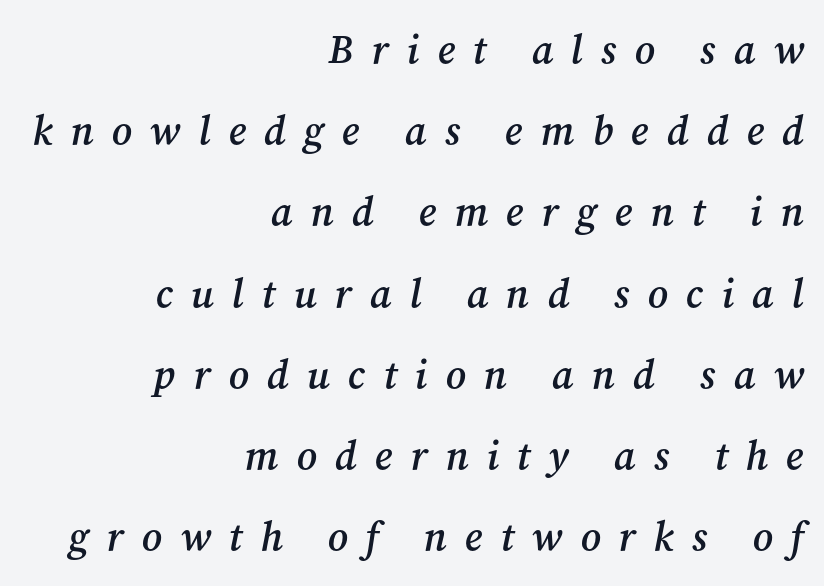
{"serif": "yes", "italic": "yes", "lean": "right", "slant_degrees": 12, "bold": "semi", "weight": "semibold", "width": "normal", "stroke_contrast": "medium", "x_height": "medium", "monospaced": "no", "underline": "no", "align": "right", "line_spacing": "loose", "line_spacing_ratio": 2.03, "letter_spacing": "wide", "letter_spacing_em": 0.45, "glyph_px": 40}
